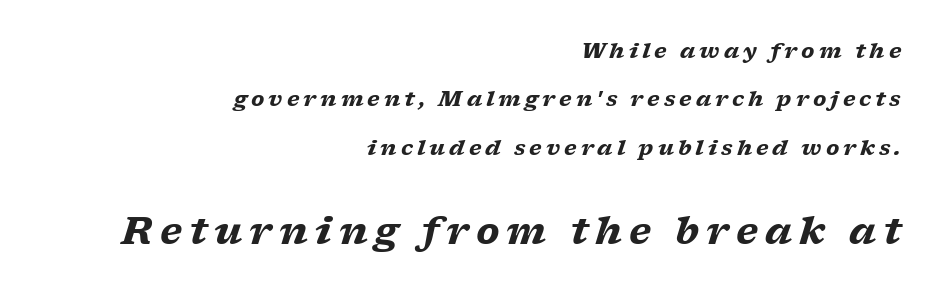
The image shows 37 px heavy, wide serif type, italic (leaning right); set right-aligned, loose line spacing (2.3x), not underlined; the second (bottom) block is 1.76x larger; low stroke contrast and a medium x-height.
